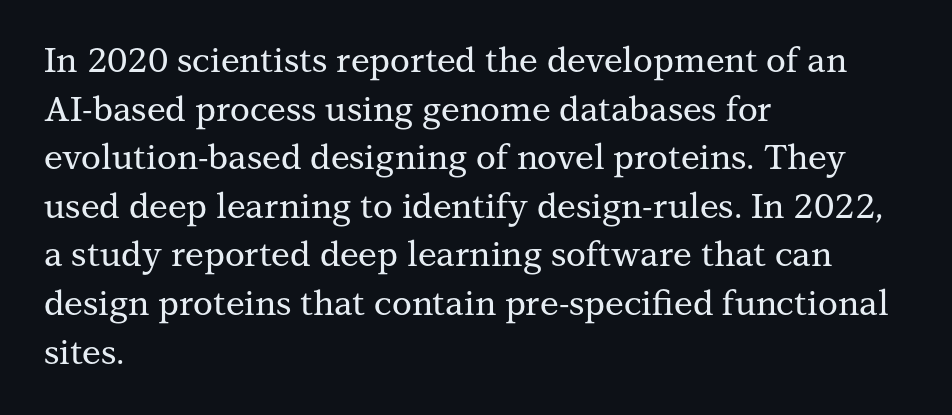
The image shows 34 px serif type, upright; set left-aligned, normal line spacing (1.43x), normal letter spacing, not underlined; medium stroke contrast and a medium x-height.
